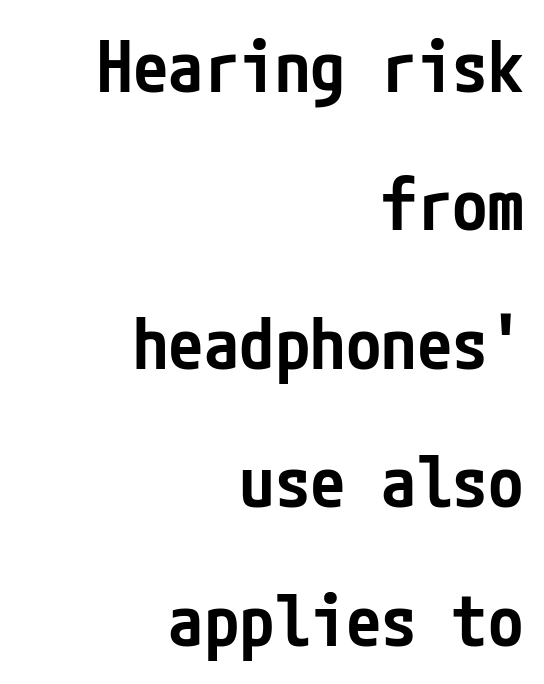
Caption: multi-line text, flush right, ragged left. Students, note that the glyphs here touch the page at normal intervals. A roman cut, with each character standing at attention. The passage shown is typeset with a sans-serif family.
